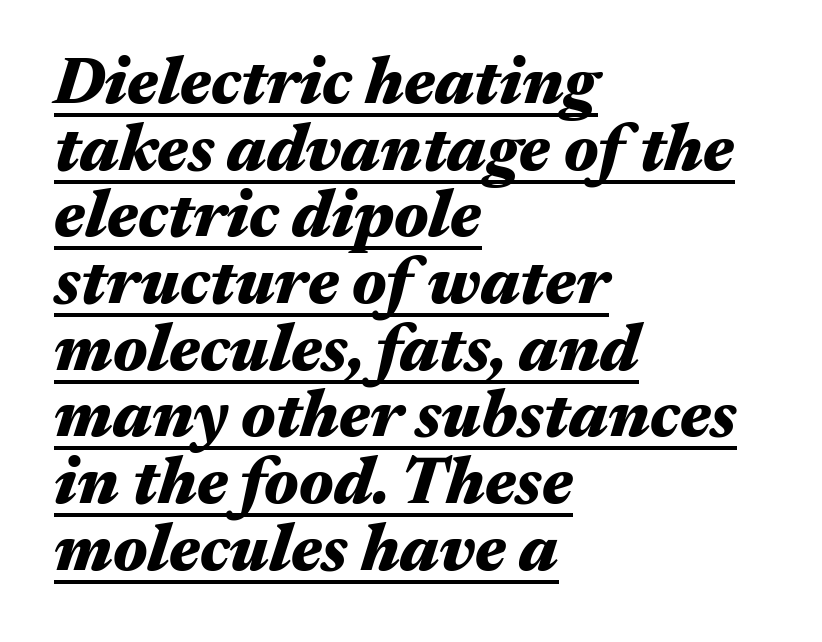
The image shows 66 px heavy, wide type, italic (leaning right); set left-aligned, tight line spacing (1.01x), normal letter spacing, underlined; medium stroke contrast and a medium x-height.
